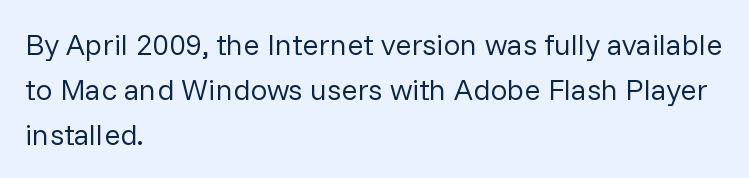
Q: Is the text bold? A: No.
Q: Is the text italic (slanted)? A: No, it is upright.
Q: Is the typeface a serif or a sans-serif typeface? A: Sans-serif.
Q: Is the text underlined? A: No.
Q: How is the paragraph aligned? A: Left-aligned.
Q: Is the spacing between letters normal or unusually wide? A: Normal.
Q: Is the spacing between lines tight, normal or loose? A: Normal.
Q: Width (condensed, normal, or wide)? A: Normal.
Q: Stroke contrast? A: Low.
Q: x-height? A: Medium.
Q: Monospaced? A: No.
